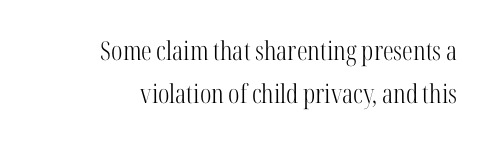
Q: Is the text bold? A: No.
Q: Is the text italic (slanted)? A: No, it is upright.
Q: Is the text underlined? A: No.
Q: How is the paragraph aligned? A: Right-aligned.
Q: Is the spacing between letters normal or unusually wide? A: Normal.
Q: Is the spacing between lines tight, normal or loose? A: Normal.
